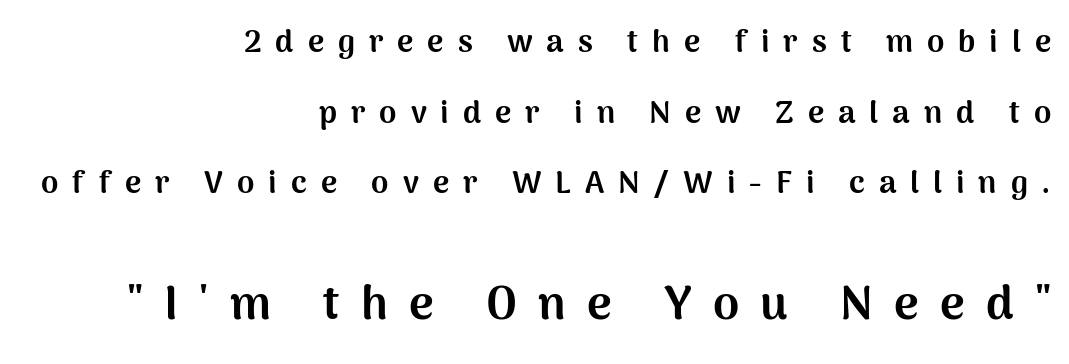
The image shows 47 px bold sans-serif type, upright; set right-aligned, loose line spacing (2.28x), unusually wide letter spacing (+0.45 em), not underlined; the second (bottom) block is 1.52x larger; medium stroke contrast and a medium x-height.
